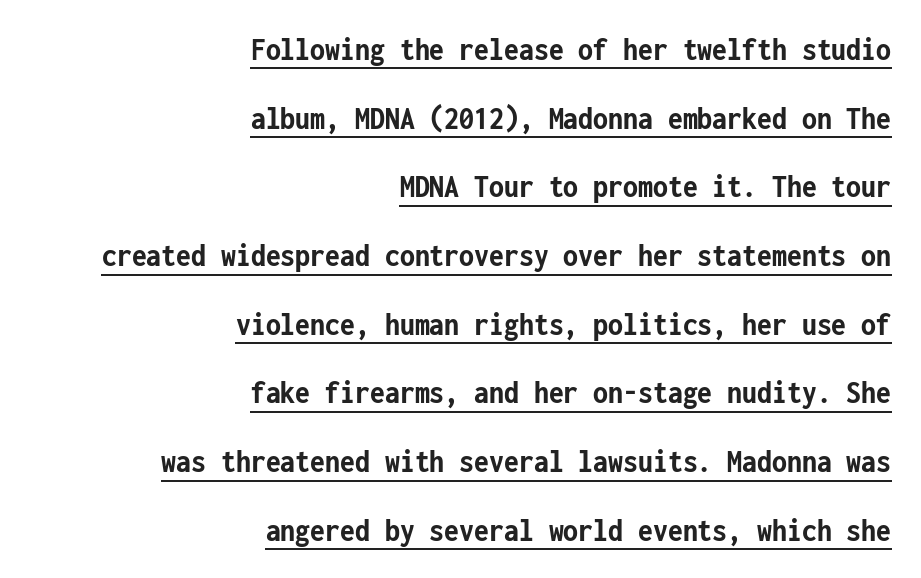
Q: Is the text bold? A: Yes.
Q: Is the text italic (slanted)? A: No, it is upright.
Q: Is the typeface a serif or a sans-serif typeface? A: Sans-serif.
Q: Is the text underlined? A: Yes.
Q: How is the paragraph aligned? A: Right-aligned.
Q: Is the spacing between letters normal or unusually wide? A: Normal.
Q: Is the spacing between lines tight, normal or loose? A: Loose.
Q: Width (condensed, normal, or wide)? A: Condensed.
Q: Stroke contrast? A: Low.
Q: x-height? A: Medium.
Q: Monospaced? A: Yes.
